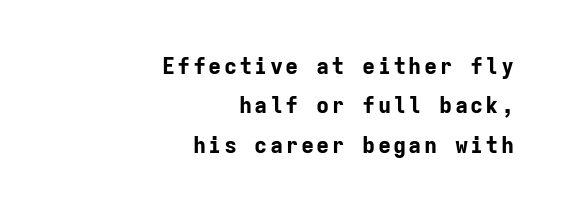
Q: Is the text bold? A: Yes.
Q: Is the text italic (slanted)? A: No, it is upright.
Q: Is the text underlined? A: No.
Q: How is the paragraph aligned? A: Right-aligned.
